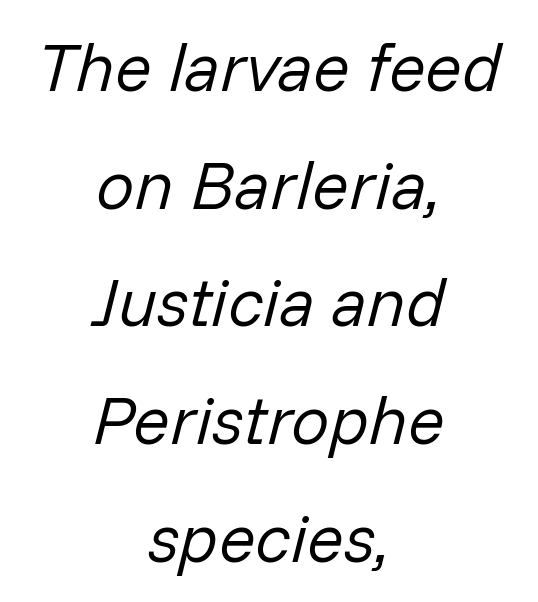
The image shows 68 px regular-weight type, italic (leaning right); set centered, line spacing 1.73x, normal letter spacing, not underlined; low stroke contrast and a medium x-height.
